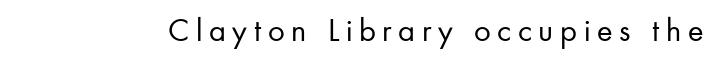
Anything drawn beneath the words? Only blank space. Weight class: somewhere from thin through regular. Looks like regular typesetting: each glyph gets only the width it needs. The type family on display is of the sans-serif kind.
